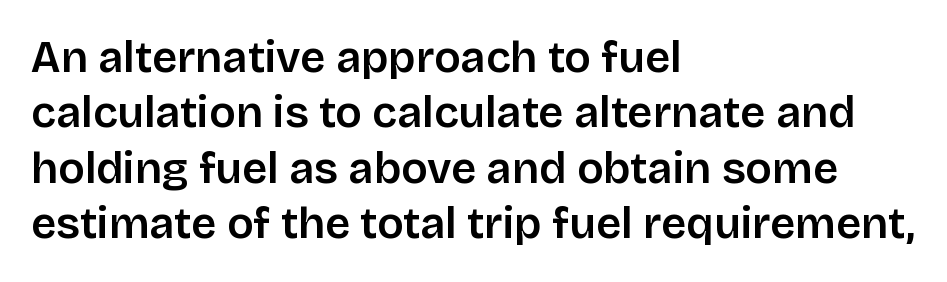
The image shows 44 px sans-serif type, upright; set left-aligned, normal line spacing (1.26x), normal letter spacing, not underlined; low stroke contrast and a large x-height.
